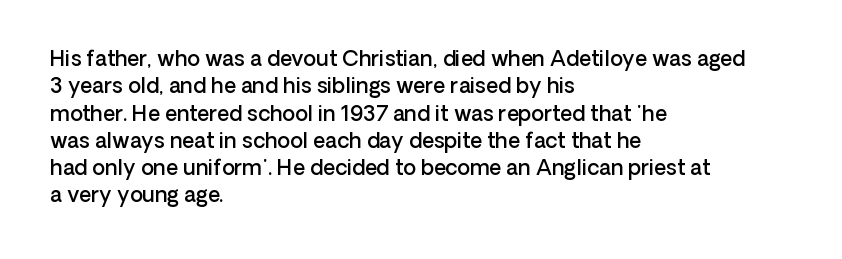
The image shows 21 px text type, upright; set left-aligned, normal line spacing (1.3x), normal letter spacing, not underlined.
